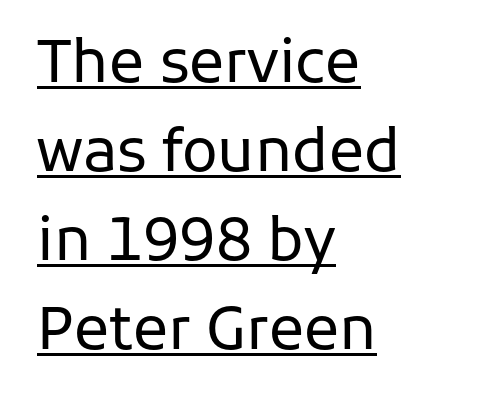
The image shows 59 px regular-weight sans-serif type, upright; set left-aligned, normal line spacing (1.51x), normal letter spacing, underlined; low stroke contrast and a medium x-height.
